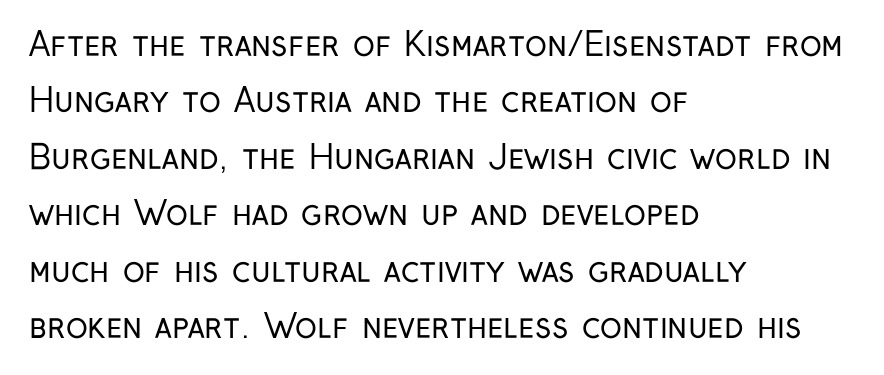
The image shows 33 px regular-weight, condensed sans-serif type, upright; set left-aligned, line spacing 1.71x, normal letter spacing, not underlined; low stroke contrast and a medium x-height.
